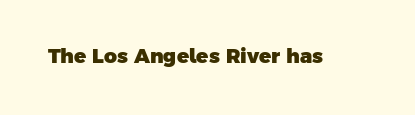
The image shows 20 px bold type; set normal letter spacing, not underlined.
